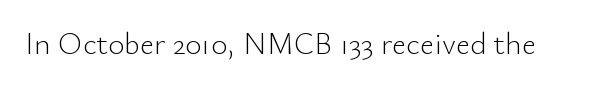
Bare-footed words on every line. If you drew a line through each stem, it would be perfectly vertical. Observe the ordinary spacing: letters are neighbours, not strangers. Stroke thickness stays within the range of a standard reading face or lighter.
